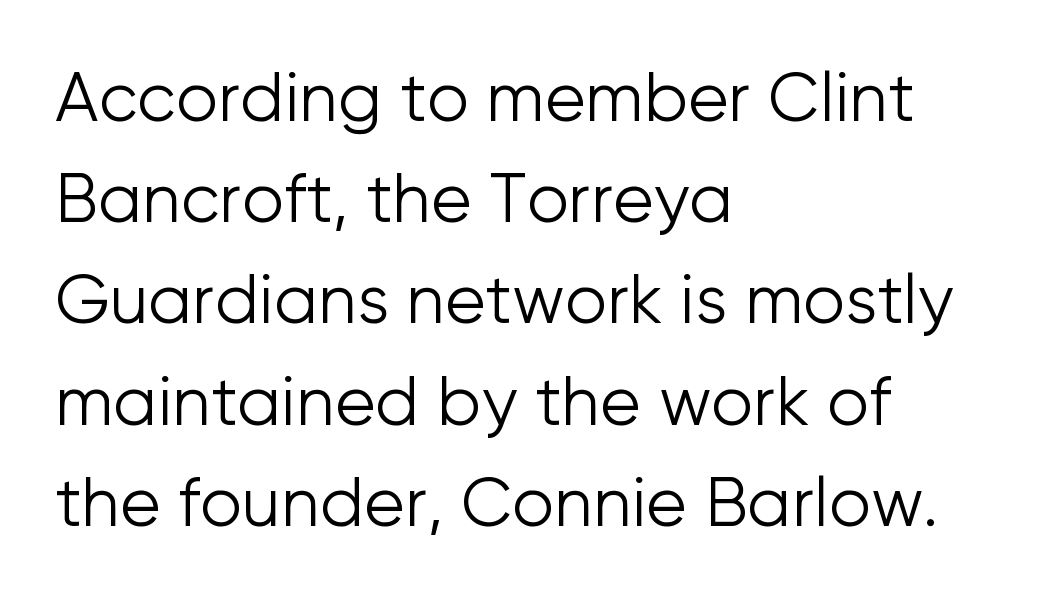
Q: Is the text bold? A: No.
Q: Is the text italic (slanted)? A: No, it is upright.
Q: Is the typeface a serif or a sans-serif typeface? A: Sans-serif.
Q: Is the text underlined? A: No.
Q: How is the paragraph aligned? A: Left-aligned.
Q: Is the spacing between letters normal or unusually wide? A: Normal.
Q: Is the spacing between lines tight, normal or loose? A: Normal.
Q: Width (condensed, normal, or wide)? A: Normal.
Q: Stroke contrast? A: Low.
Q: x-height? A: Medium.
Q: Monospaced? A: No.
